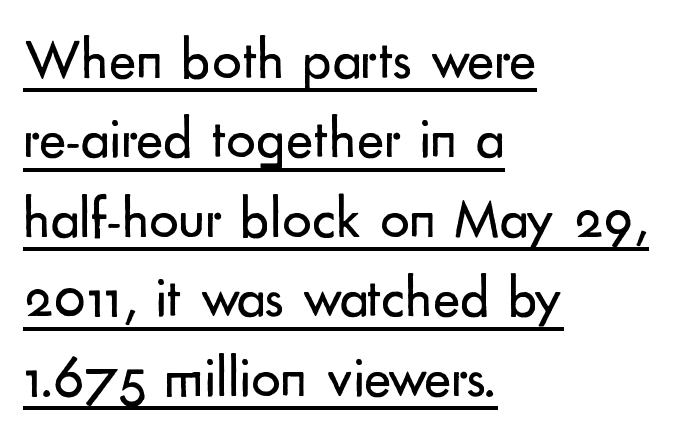
The image shows 58 px regular-weight sans-serif type, upright; set left-aligned, normal line spacing (1.37x), normal letter spacing, underlined; low stroke contrast and a small x-height.
